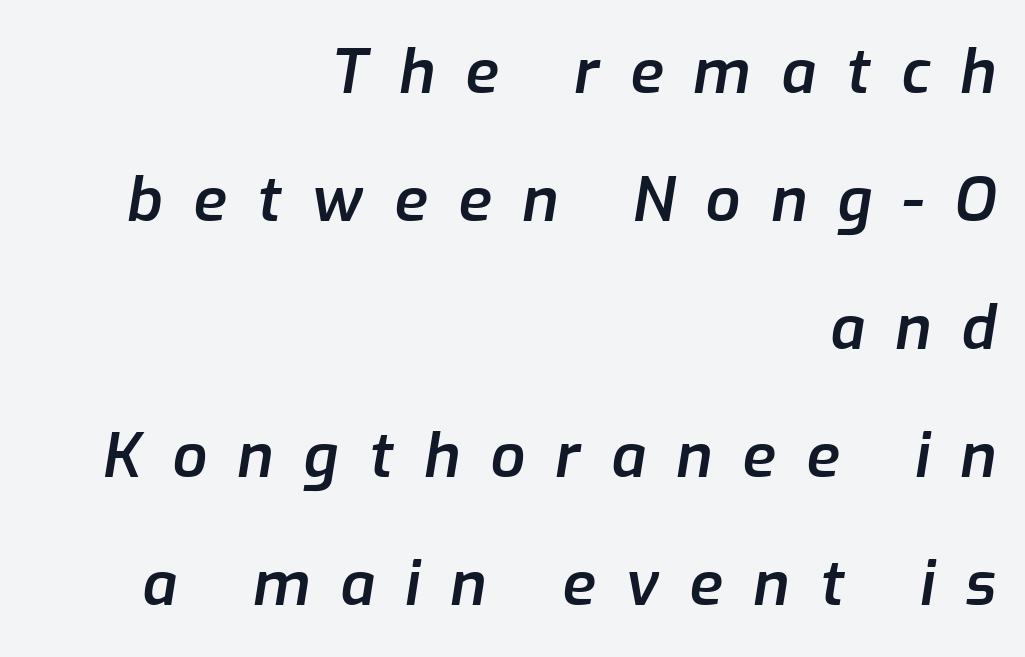
This sample uses an oblique cut, with every glyph tilted off the vertical. Reading down the block, your eye finds every line finishing at a fixed right position. Loose tracking; the words dissolve into strings of separated letters. The line-height multiplier appears high, well above default. Its strokes are somewhat broadened, the hallmark of semibold type.
